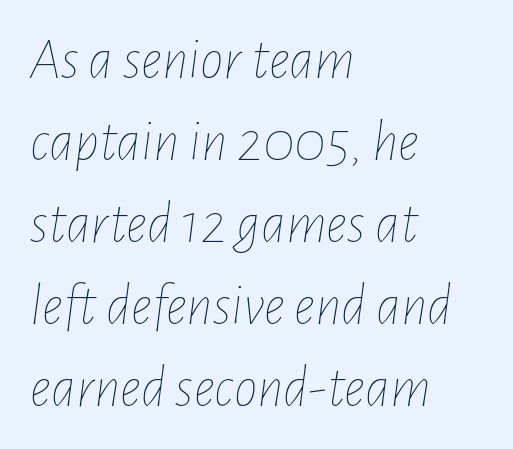
{"italic": "yes", "lean": "right", "slant_degrees": 7, "bold": "no", "weight": "thin", "width": "condensed", "stroke_contrast": "low", "x_height": "medium", "monospaced": "no", "underline": "no", "align": "left", "line_spacing": "normal", "line_spacing_ratio": 1.39, "letter_spacing": "normal", "letter_spacing_em": 0.0, "glyph_px": 59}
